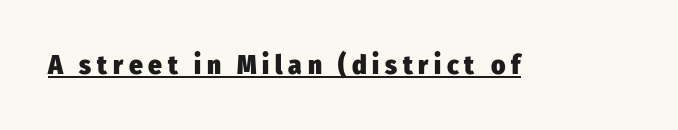
Posture: upright roman. Does extra space separate the letters? Yes, quite a lot of it. Underline: present. What weight is shown? A full bold with thick strokes.
